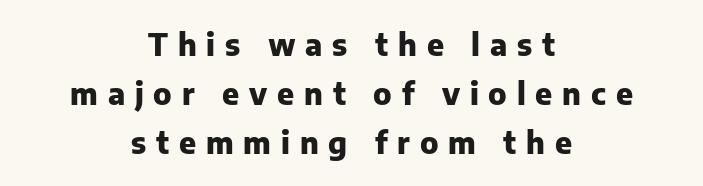
{"serif": "no", "italic": "no", "bold": "yes", "weight": "heavy", "width": "normal", "stroke_contrast": "low", "x_height": "medium", "monospaced": "no", "underline": "no", "align": "center", "line_spacing": "normal", "line_spacing_ratio": 1.63, "letter_spacing": "wide", "letter_spacing_em": 0.33, "glyph_px": 30}
